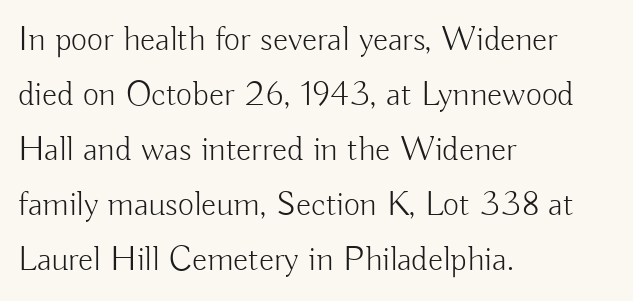
Descenders are the only things crossing below the line. This sample keeps an unexceptional amount of space between lines. The rag falls on the right side of this text block. Is this a fixed-width face? No — the glyphs have proportional, varying widths.
